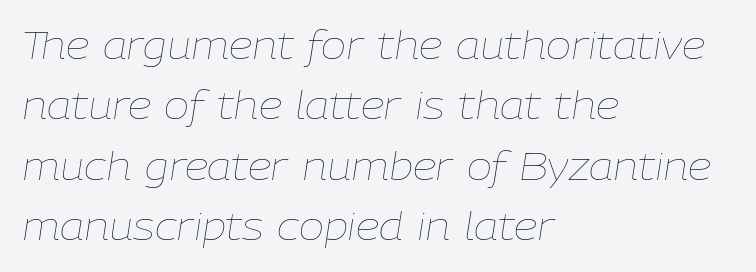
The rendering applies a slant to the glyphs. Check the space under the baseline: it is left empty. Is the type heavy? It reads as light-to-regular instead. If you drew a ruler down the left edge, every line would touch it.
